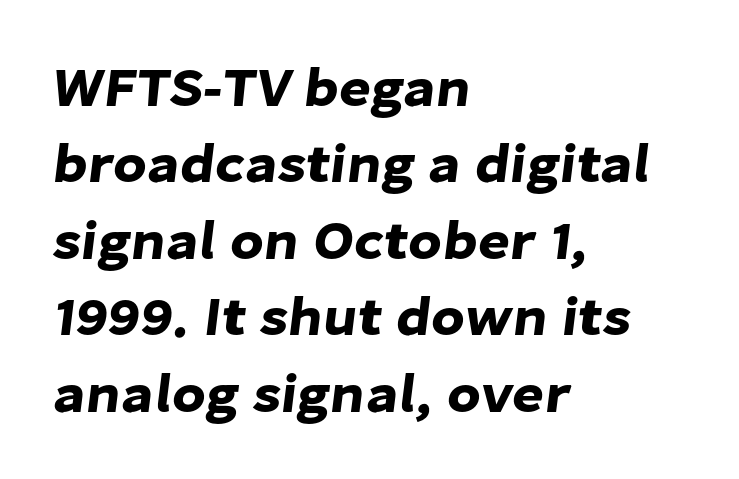
The image shows 55 px sans-serif type; set left-aligned, normal line spacing (1.39x), normal letter spacing, not underlined; low stroke contrast and a medium x-height.
